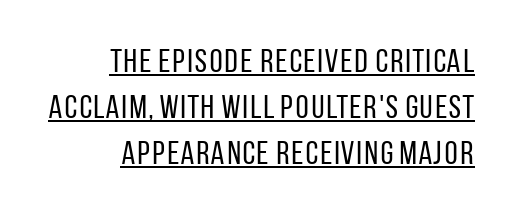
The image shows 33 px regular-weight, condensed sans-serif type, upright; set normal line spacing (1.4x), normal letter spacing, underlined; low stroke contrast and a large x-height.
